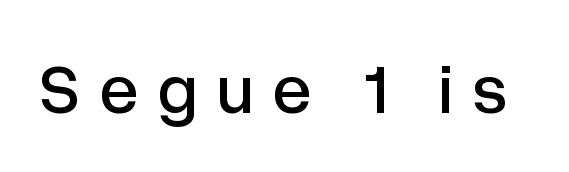
Tall strokes in this sample are plumb rather than angled. Caption: expanded tracking, letters set apart. You could not count columns in this text — the font is proportionally spaced. The font family rendered here belongs to the sans-serif group. Clear beneath every line of the passage.
